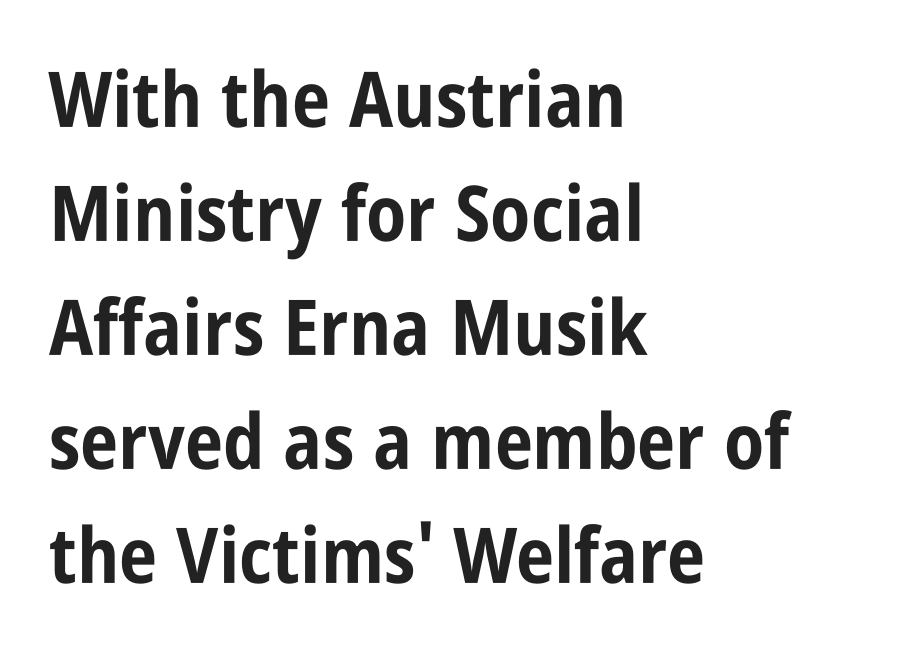
The image shows 77 px bold, condensed sans-serif type, upright; set left-aligned, normal line spacing (1.48x), normal letter spacing, not underlined; low stroke contrast and a large x-height.
